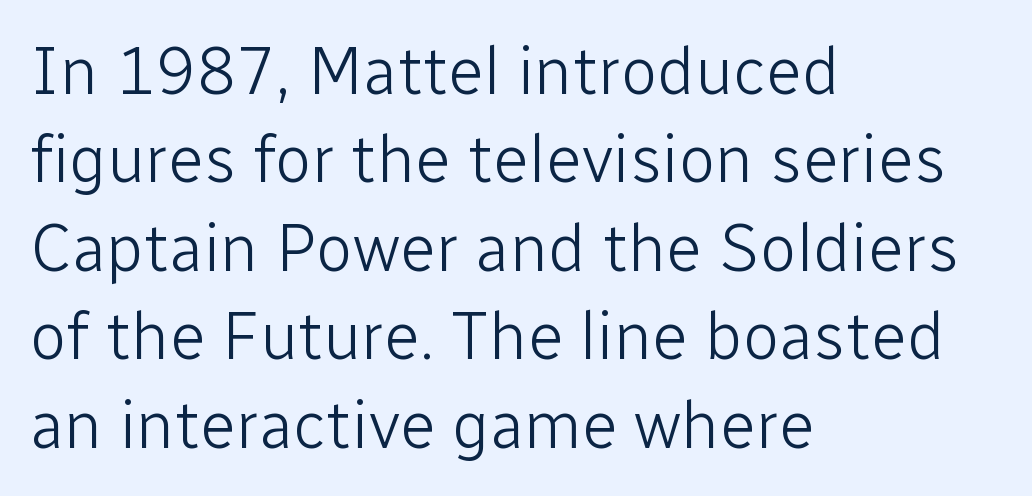
Italic: no, the glyphs are upright roman. Each letter keeps its own natural width here, so spacing adapts to shape. This is not heavy type; no bold has been used. What stands out about the letter spacing? Nothing — it is the standard amount. These lines are composed in type without serifs. Underlining? Definitely not there.
